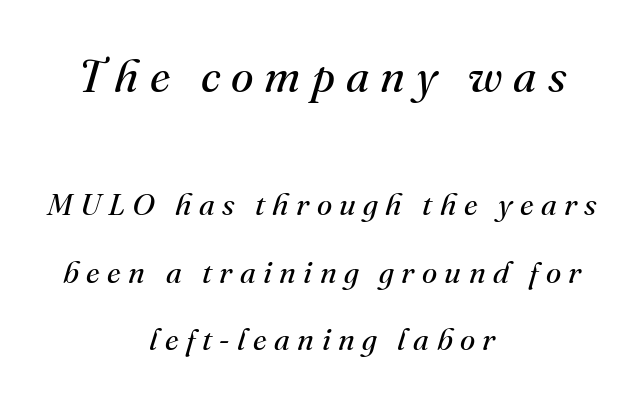
The image shows 46 px regular-weight serif type, italic (leaning right); set centered, loose line spacing (2.18x), unusually wide letter spacing (+0.24 em), not underlined; the first (top) block is 1.48x larger; medium stroke contrast and a small x-height.
